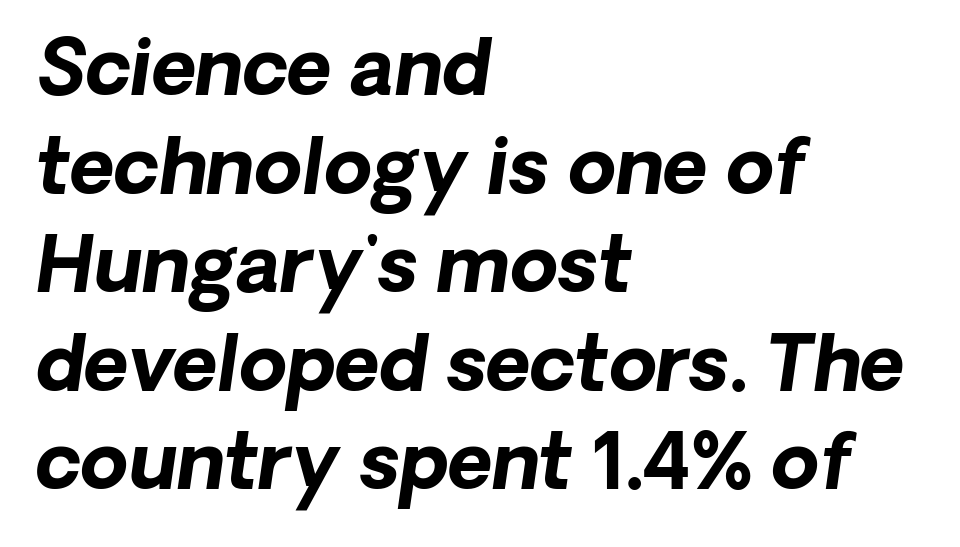
The image shows 77 px bold sans-serif type; set left-aligned, normal line spacing (1.28x), normal letter spacing, not underlined; low stroke contrast and a medium x-height.
